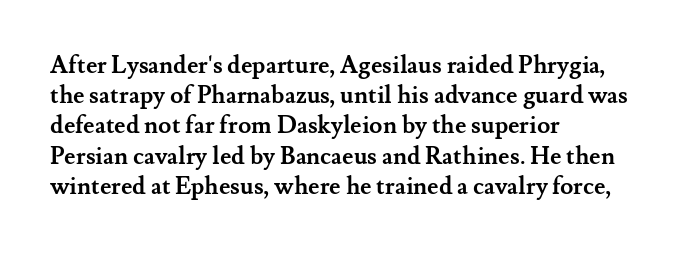
Q: Is the text bold? A: Yes.
Q: Is the text italic (slanted)? A: No, it is upright.
Q: Is the text underlined? A: No.
Q: How is the paragraph aligned? A: Left-aligned.
Q: Is the spacing between letters normal or unusually wide? A: Normal.
Q: Is the spacing between lines tight, normal or loose? A: Normal.
